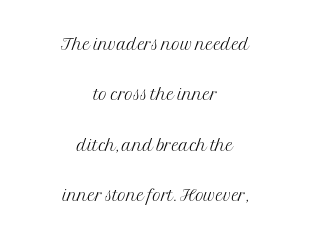
The image shows 23 px text type; set centered, loose line spacing (2.19x), normal letter spacing, not underlined.
